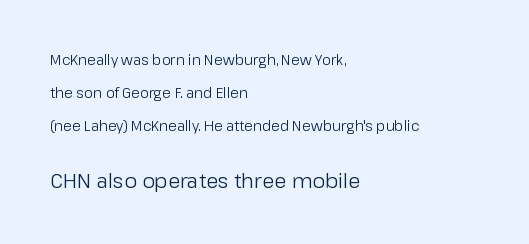
The gap between lines stays unmarked. Vertical spacing — loose. Heft: none added — not bold. Observe the ordinary spacing: letters are neighbours, not strangers. Typeset ragged right — the left edge is the straight one.
